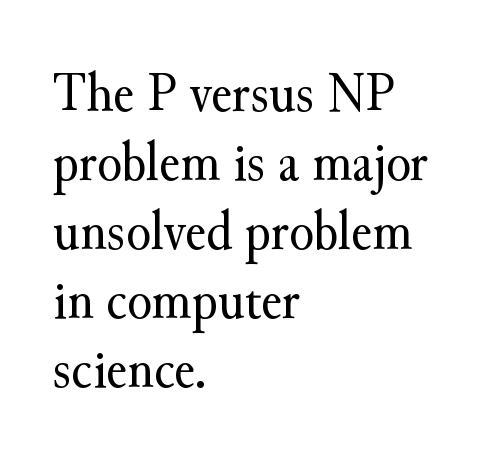
The image shows 57 px regular-weight serif type, upright; set left-aligned, line spacing 1.21x, normal letter spacing, not underlined; medium stroke contrast and a small x-height.
